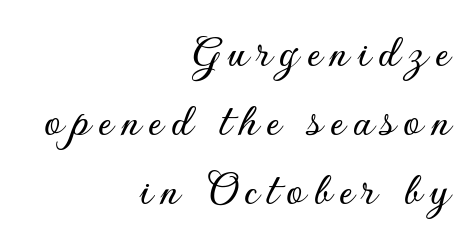
Q: Is the text italic (slanted)? A: Yes.
Q: Is the typeface a serif or a sans-serif typeface? A: Sans-serif.
Q: Is the text underlined? A: No.
Q: How is the paragraph aligned? A: Right-aligned.
Q: Is the spacing between lines tight, normal or loose? A: Normal.
Q: Width (condensed, normal, or wide)? A: Normal.
Q: Stroke contrast? A: Low.
Q: x-height? A: Small.
Q: Monospaced? A: No.
